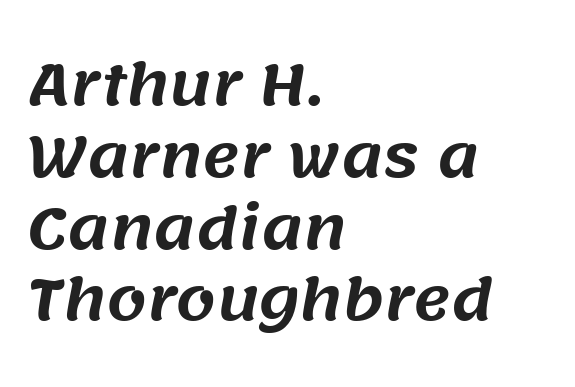
Q: Is the typeface a serif or a sans-serif typeface? A: Sans-serif.
Q: Is the text underlined? A: No.
Q: How is the paragraph aligned? A: Left-aligned.
Q: Is the spacing between letters normal or unusually wide? A: Normal.
Q: Is the spacing between lines tight, normal or loose? A: Normal.
Q: Width (condensed, normal, or wide)? A: Normal.
Q: Stroke contrast? A: Medium.
Q: x-height? A: Large.
Q: Monospaced? A: No.
